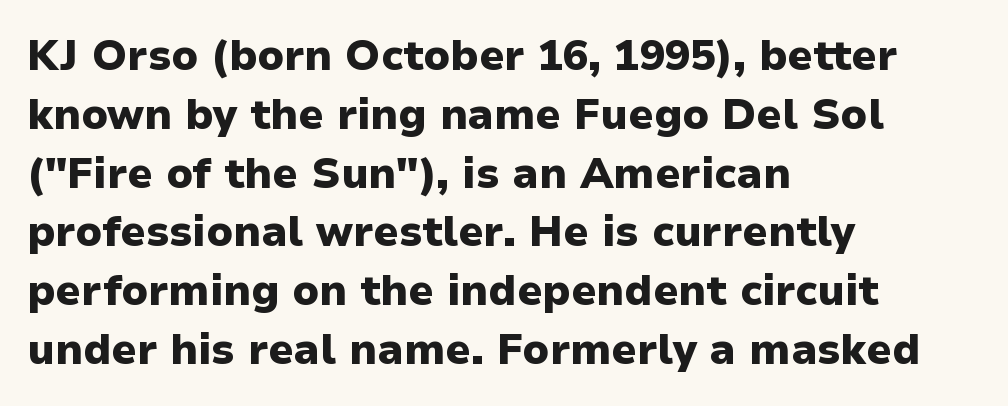
{"serif": "no", "italic": "no", "bold": "yes", "weight": "heavy", "width": "normal", "stroke_contrast": "low", "x_height": "medium", "monospaced": "no", "underline": "no", "align": "left", "line_spacing": "normal", "line_spacing_ratio": 1.4, "letter_spacing": "normal", "letter_spacing_em": 0.0, "glyph_px": 42}
